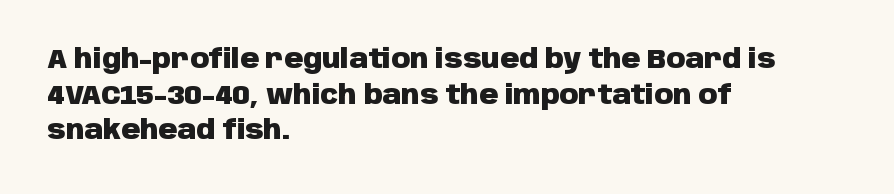
{"italic": "no", "bold": "yes", "underline": "no", "align": "left", "line_spacing": "normal", "line_spacing_ratio": 1.37, "letter_spacing": "normal", "letter_spacing_em": 0.0, "glyph_px": 26}
